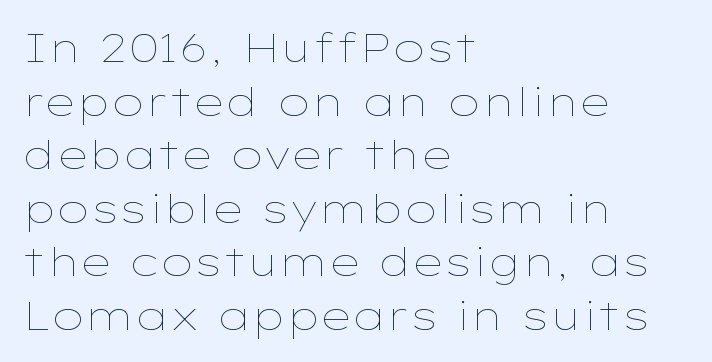
{"italic": "no", "bold": "no", "weight": "thin", "width": "wide", "stroke_contrast": "low", "x_height": "medium", "monospaced": "no", "underline": "no", "align": "left", "line_spacing": "normal", "line_spacing_ratio": 1.34, "letter_spacing": "normal", "letter_spacing_em": 0.0, "glyph_px": 40}
